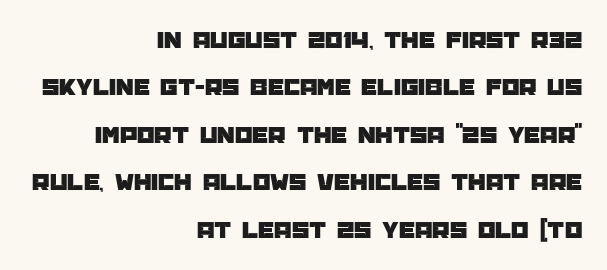
{"italic": "no", "underline": "no", "align": "right", "line_spacing": "loose", "line_spacing_ratio": 1.9, "letter_spacing": "normal", "letter_spacing_em": 0.0, "glyph_px": 25}
